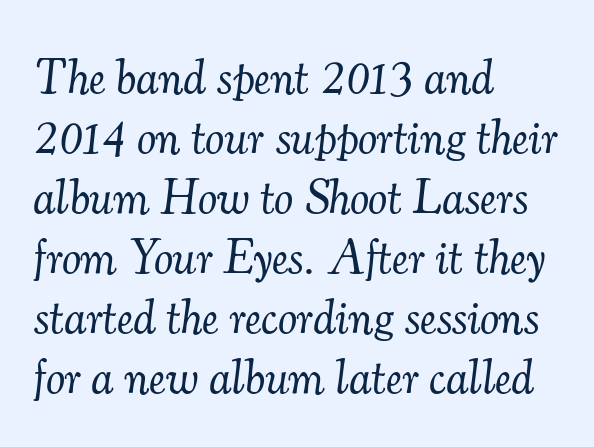
{"serif": "yes", "italic": "yes", "lean": "right", "slant_degrees": 7, "bold": "no", "weight": "light", "width": "normal", "stroke_contrast": "medium", "x_height": "small", "monospaced": "no", "underline": "no", "align": "left", "line_spacing": "normal", "line_spacing_ratio": 1.25, "letter_spacing": "normal", "letter_spacing_em": 0.0, "glyph_px": 48}
